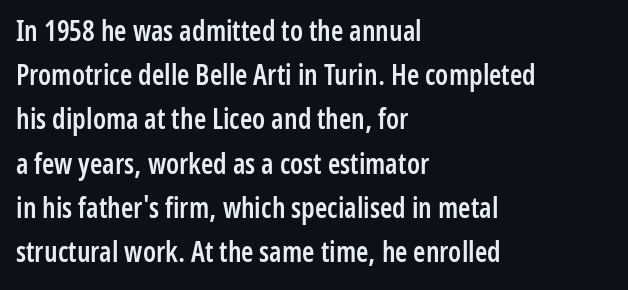
Q: Is the text bold? A: Semi-bold.
Q: Is the text italic (slanted)? A: No, it is upright.
Q: Is the typeface a serif or a sans-serif typeface? A: Sans-serif.
Q: Is the text underlined? A: No.
Q: How is the paragraph aligned? A: Left-aligned.
Q: Is the spacing between letters normal or unusually wide? A: Normal.
Q: Is the spacing between lines tight, normal or loose? A: Normal.
Q: Width (condensed, normal, or wide)? A: Condensed.
Q: Stroke contrast? A: Low.
Q: x-height? A: Medium.
Q: Monospaced? A: No.
